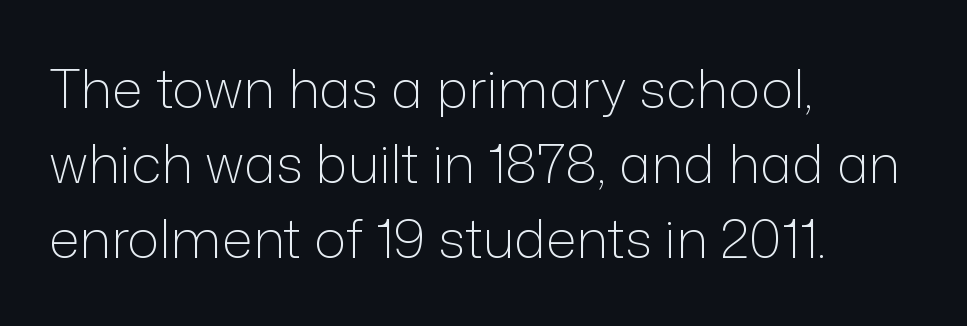
The image shows 54 px light sans-serif type, upright; set left-aligned, normal line spacing (1.39x), normal letter spacing, not underlined; low stroke contrast and a medium x-height.
